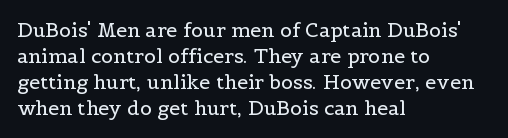
Where is the straight margin? On the left. This sample keeps an unexceptional amount of space between lines. The typesetting does not lean heavy: it is not bold. The gaps between neighbouring characters are ordinary and unremarkable. A clean baseline with only descenders dipping below it.
